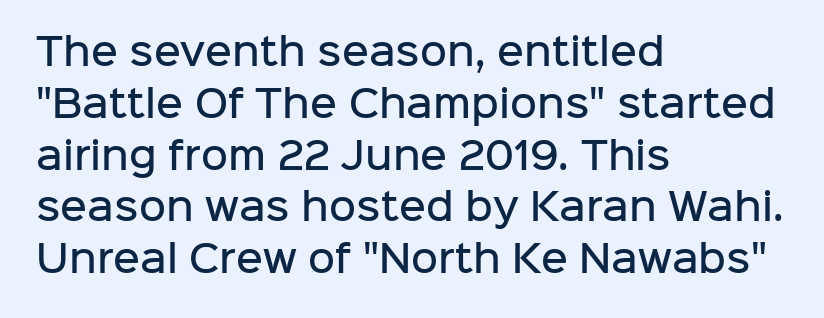
The passage shown stacks its lines at a standard gap. Horizontal alignment here is leftward, the default for most running prose. Descenders are the only things crossing below the line. These lines carry some extra weight — a demibold, not a full bold. These lines are rendered in a variable-pitch font.
